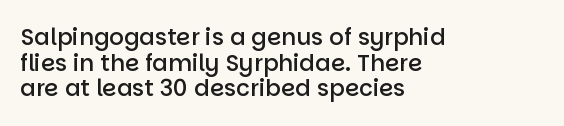
{"italic": "no", "bold": "semi", "underline": "no", "align": "left", "line_spacing": "tight", "line_spacing_ratio": 1.11, "letter_spacing": "normal", "letter_spacing_em": 0.0, "glyph_px": 23}
